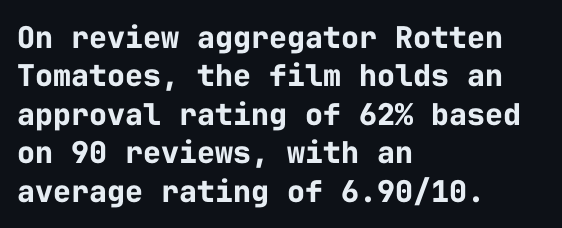
{"serif": "no", "italic": "no", "bold": "yes", "weight": "bold", "width": "normal", "stroke_contrast": "low", "x_height": "medium", "monospaced": "yes", "underline": "no", "align": "left", "line_spacing": "normal", "line_spacing_ratio": 1.28, "letter_spacing": "normal", "letter_spacing_em": 0.0, "glyph_px": 30}
